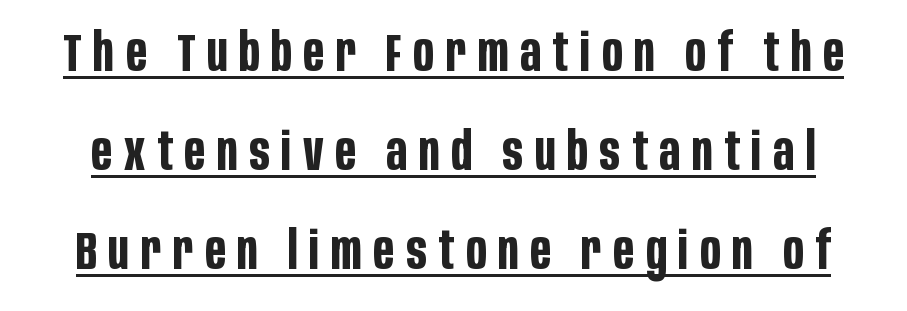
Is there an underline? Yes — a line sits under the letters. A typesetter would call this heavily tracked-out type. This sample uses a sans-serif face. The passage shown is typed in a proportional face where columns would drift. The glyphs have the mass of a bold cut. These lines were composed using upright roman letters.
